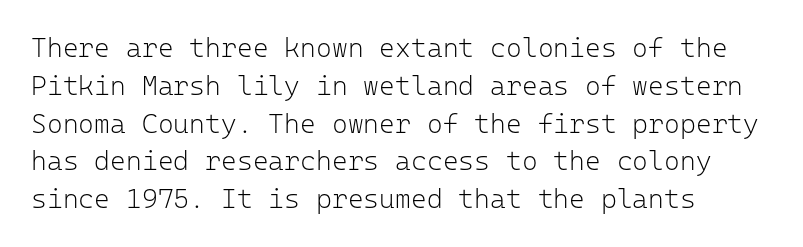
Short note: letters normally spaced. These lines are set flush left with a ragged right edge. The passage shown is not bold in any degree. Rows of type keep a routine distance in the vertical direction. This is the regular roman posture of the typeface.
